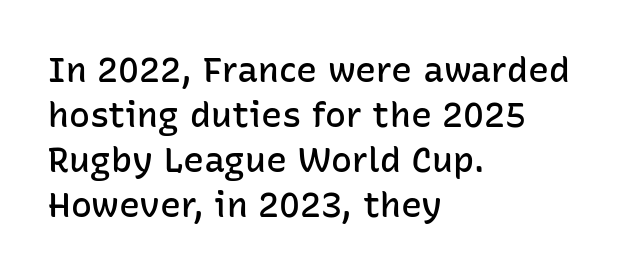
Q: Is the text bold? A: Semi-bold.
Q: Is the text italic (slanted)? A: No, it is upright.
Q: Is the typeface a serif or a sans-serif typeface? A: Sans-serif.
Q: Is the text underlined? A: No.
Q: How is the paragraph aligned? A: Left-aligned.
Q: Is the spacing between letters normal or unusually wide? A: Normal.
Q: Is the spacing between lines tight, normal or loose? A: Normal.
Q: Width (condensed, normal, or wide)? A: Normal.
Q: Stroke contrast? A: Low.
Q: x-height? A: Medium.
Q: Monospaced? A: No.
